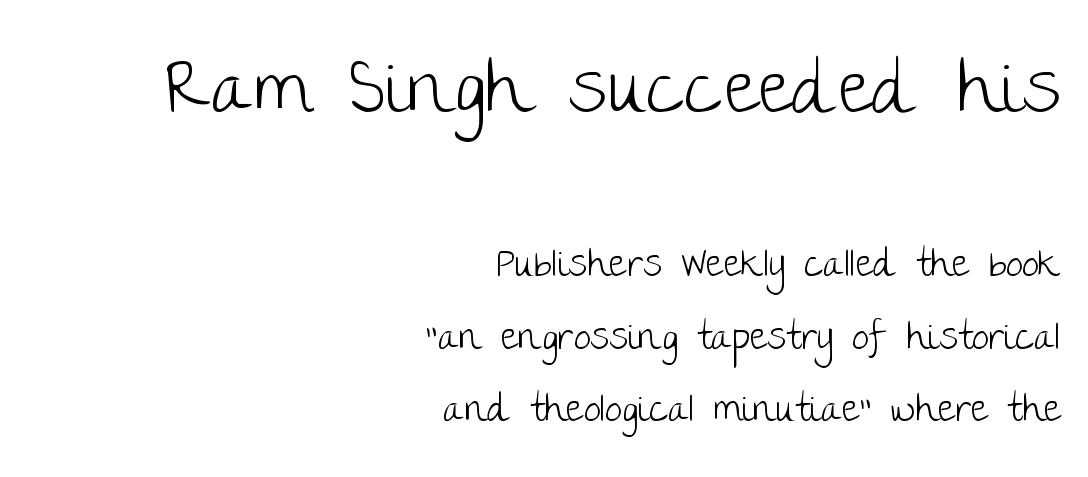
The image shows 76 px light sans-serif type, upright; set right-aligned, loose line spacing (1.91x), normal letter spacing, not underlined; the first (top) block is 2.0x larger; low stroke contrast and a large x-height.
